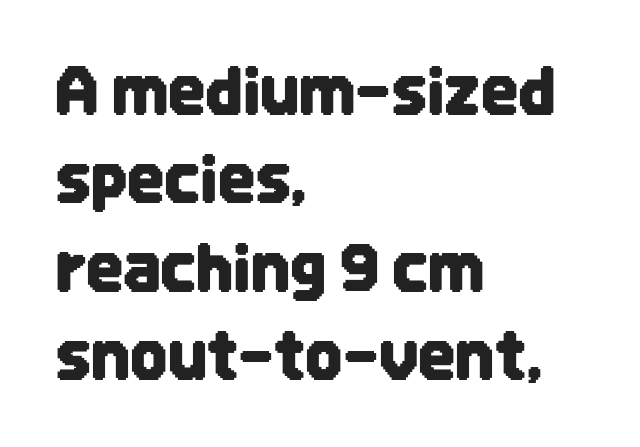
Descenders hang freely into open space. Layout note: lines flush left. Look at the bottom of the vertical strokes: they stop flat, with no serifs. These lines were composed using upright roman letters. These lines are rendered in a variable-pitch font.
